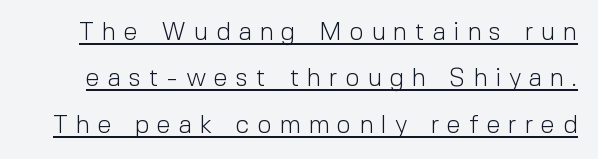
{"italic": "no", "bold": "no", "underline": "yes", "line_spacing_ratio": 1.86, "letter_spacing": "wide", "letter_spacing_em": 0.32, "glyph_px": 25}
